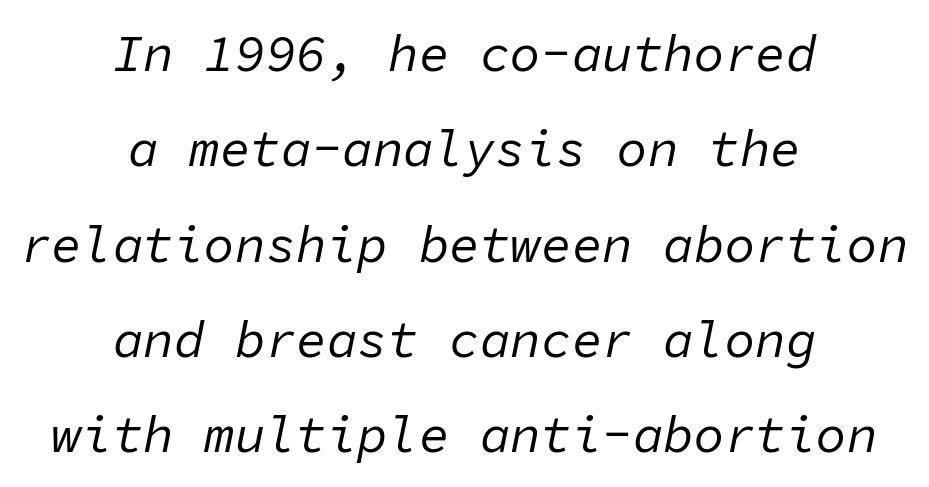
Rule under the text: the space is simply empty. Note the uniform advance width — an 'i' takes as much space as an 'm'. Does the copy run flush right? No — it is centered line by line. Between one letter and the next there's only the usual sliver of space.
